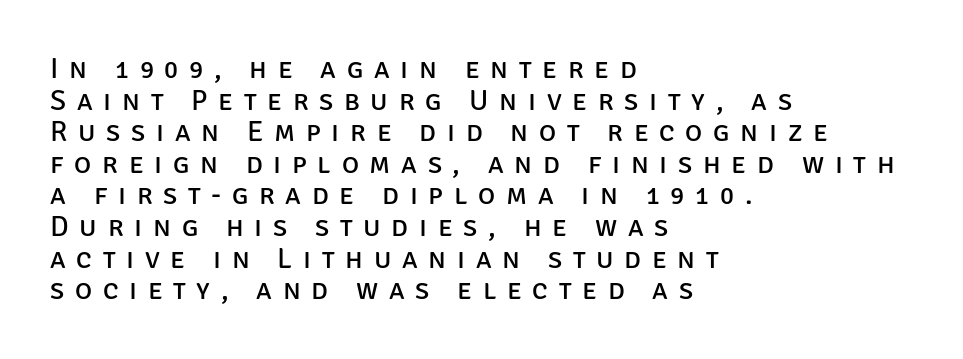
The image shows 29 px regular-weight sans-serif type, upright; set left-aligned, tight line spacing (1.09x), unusually wide letter spacing (+0.37 em), not underlined; low stroke contrast and a large x-height.
